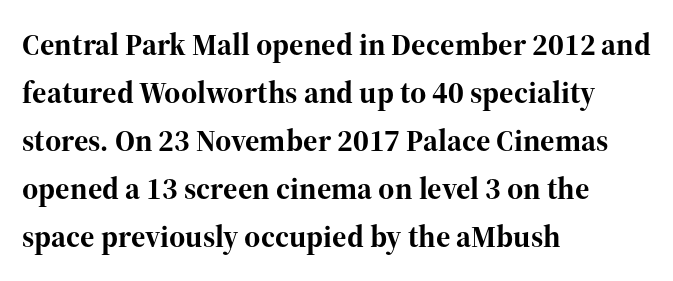
The image shows 31 px bold serif type, upright; set left-aligned, normal line spacing (1.55x), normal letter spacing, not underlined; high stroke contrast and a medium x-height.
